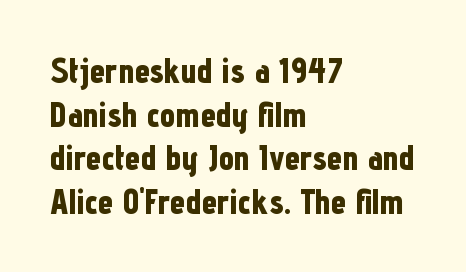
The image shows 34 px bold, condensed sans-serif type, upright; set left-aligned, normal line spacing (1.28x), normal letter spacing, not underlined; low stroke contrast and a medium x-height.
